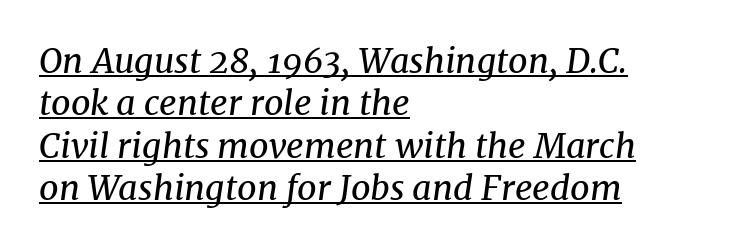
The image shows 34 px regular-weight serif type, italic (leaning right); set left-aligned, normal line spacing (1.25x), normal letter spacing, underlined; medium stroke contrast and a medium x-height.
